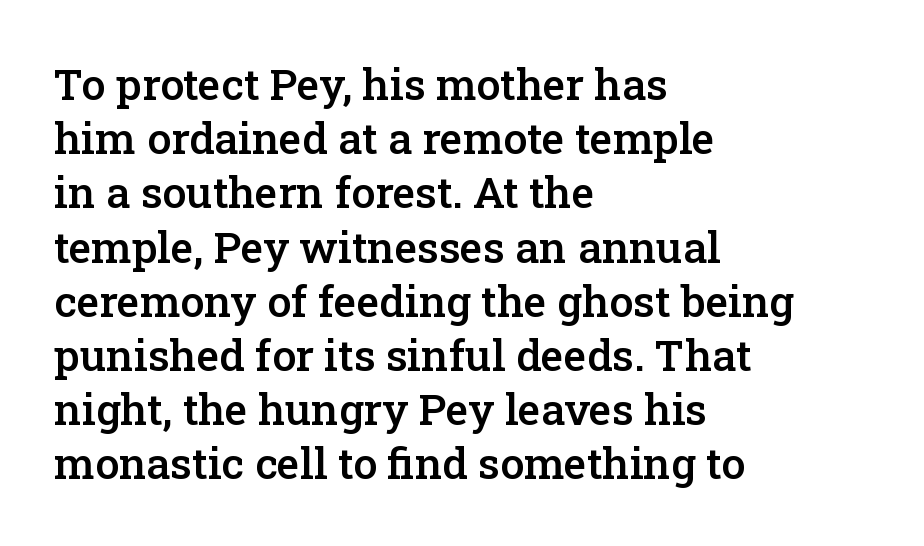
The image shows 43 px semibold serif type, upright; set left-aligned, normal line spacing (1.26x), normal letter spacing, not underlined; low stroke contrast and a medium x-height.
